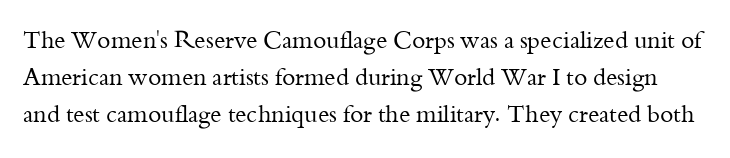
{"italic": "no", "bold": "no", "underline": "no", "line_spacing": "normal", "line_spacing_ratio": 1.55, "letter_spacing": "normal", "letter_spacing_em": 0.0, "glyph_px": 24}
